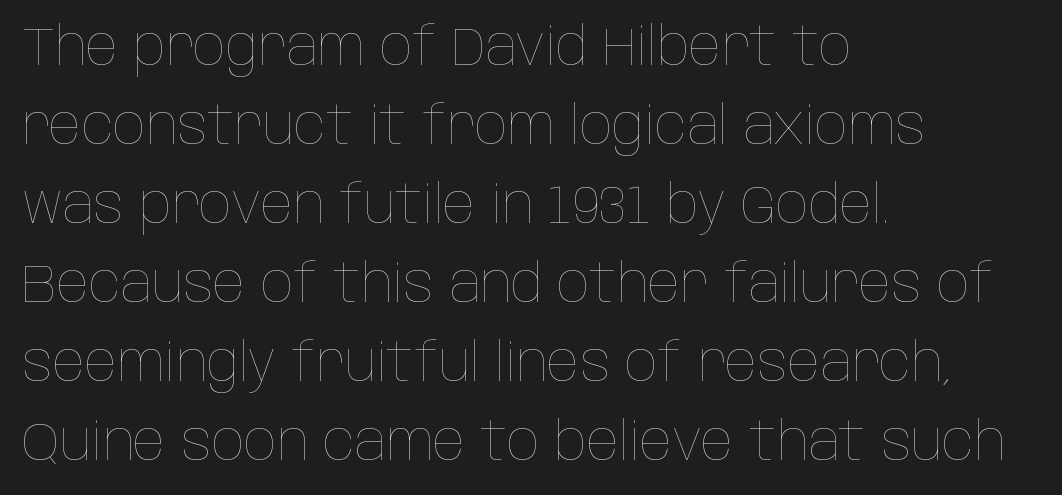
Q: Is the text bold? A: No.
Q: Is the text italic (slanted)? A: No, it is upright.
Q: Is the text underlined? A: No.
Q: How is the paragraph aligned? A: Left-aligned.
Q: Is the spacing between letters normal or unusually wide? A: Normal.
Q: Is the spacing between lines tight, normal or loose? A: Normal.
Q: Width (condensed, normal, or wide)? A: Condensed.
Q: Stroke contrast? A: Low.
Q: x-height? A: Large.
Q: Monospaced? A: No.
